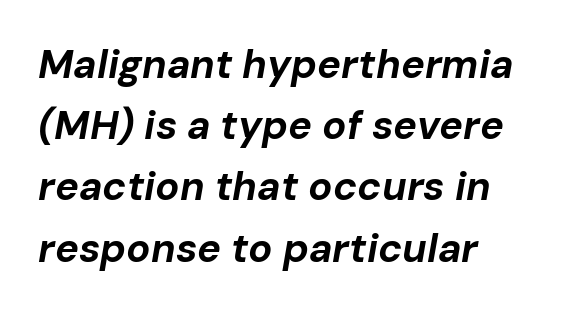
The block of text has a typical density, with ordinary space between rows. The gap between lines stays unmarked. Compared with typical body copy, the letter spacing here is the same. The characters look thick and weighty, a clear bold. These lines were composed using italics. You could not count columns in this text — the font is proportionally spaced.
